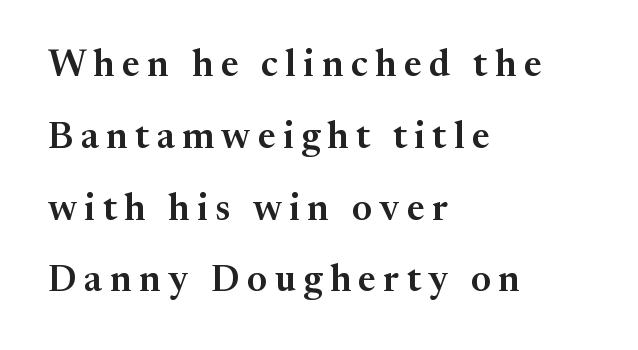
Q: Is the text italic (slanted)? A: No, it is upright.
Q: Is the typeface a serif or a sans-serif typeface? A: Serif.
Q: Is the text underlined? A: No.
Q: How is the paragraph aligned? A: Left-aligned.
Q: Is the spacing between letters normal or unusually wide? A: Unusually wide.
Q: Is the spacing between lines tight, normal or loose? A: Loose.
Q: Width (condensed, normal, or wide)? A: Normal.
Q: Stroke contrast? A: Medium.
Q: x-height? A: Medium.
Q: Monospaced? A: No.
